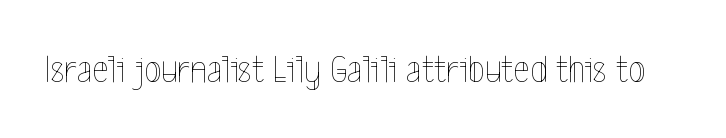
Q: Is the text bold? A: No.
Q: Is the text italic (slanted)? A: No, it is upright.
Q: Is the text underlined? A: No.
Q: Is the spacing between letters normal or unusually wide? A: Normal.
Q: Width (condensed, normal, or wide)? A: Condensed.
Q: x-height? A: Medium.
Q: Monospaced? A: No.
